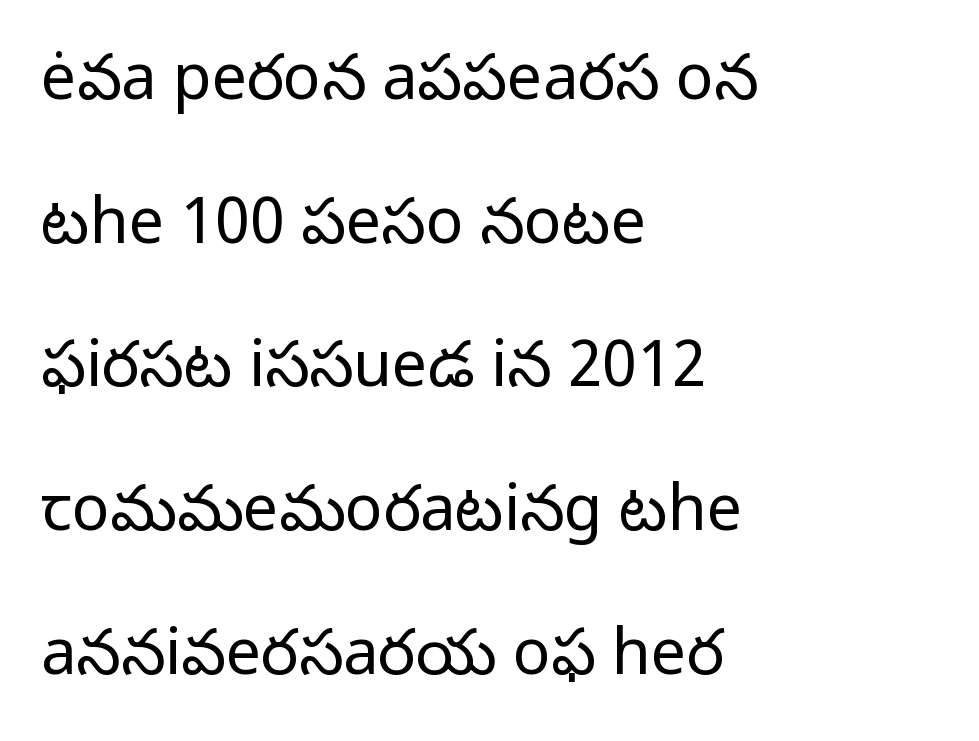
The image shows 63 px regular-weight sans-serif type, upright; set left-aligned, loose line spacing (2.28x), normal letter spacing, not underlined; low stroke contrast and a medium x-height.
